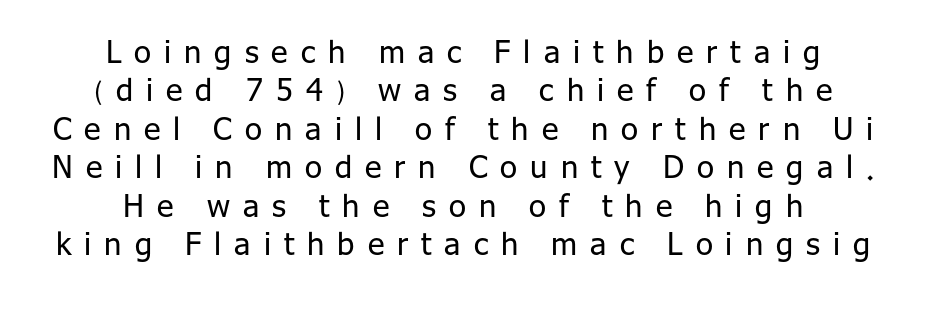
Q: Is the text bold? A: No.
Q: Is the text italic (slanted)? A: No, it is upright.
Q: Is the typeface a serif or a sans-serif typeface? A: Sans-serif.
Q: Is the text underlined? A: No.
Q: Is the spacing between letters normal or unusually wide? A: Unusually wide.
Q: Width (condensed, normal, or wide)? A: Normal.
Q: Stroke contrast? A: Low.
Q: x-height? A: Medium.
Q: Monospaced? A: No.
